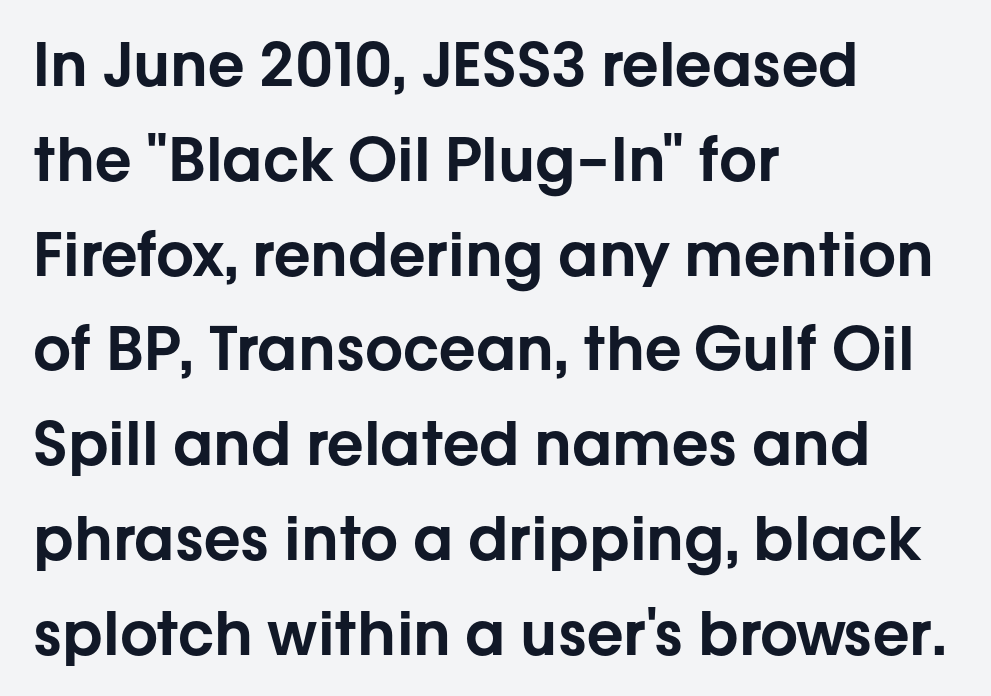
Q: Is the text italic (slanted)? A: No, it is upright.
Q: Is the typeface a serif or a sans-serif typeface? A: Sans-serif.
Q: Is the text underlined? A: No.
Q: How is the paragraph aligned? A: Left-aligned.
Q: Is the spacing between letters normal or unusually wide? A: Normal.
Q: Is the spacing between lines tight, normal or loose? A: Normal.
Q: Width (condensed, normal, or wide)? A: Normal.
Q: Stroke contrast? A: Low.
Q: x-height? A: Medium.
Q: Monospaced? A: No.
